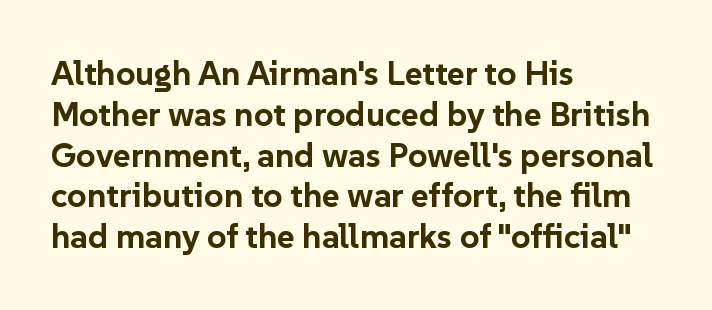
The image shows 34 px bold sans-serif type, upright; set left-aligned, line spacing 1.2x, normal letter spacing, not underlined; low stroke contrast and a medium x-height.
